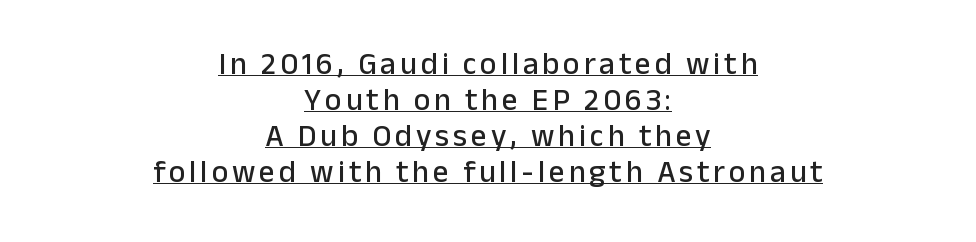
This sample carries an underscore along the baseline area. One-word summary of the alignment: center. The letters carry no serifs — their stems end cleanly without finishing strokes. This sample has the flowing, uneven cadence of proportional lettering. The axis of the letterforms is exactly vertical.
